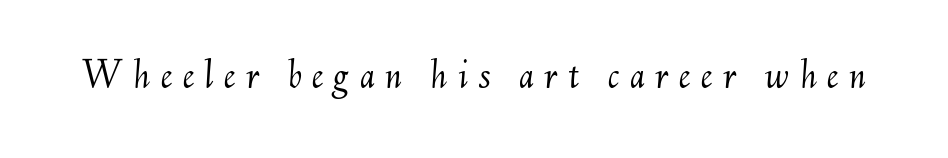
The gap between lines stays unmarked. The letterforms stand isolated, each surrounded by extra space. Character widths vary here, with narrow letters taking less room than wide ones. Looking at the ascenders, they clearly lean.
